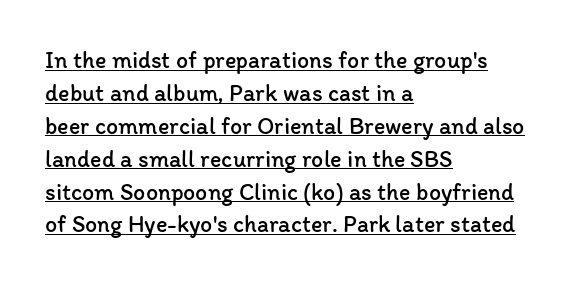
{"italic": "no", "bold": "no", "underline": "yes", "align": "left", "line_spacing": "normal", "line_spacing_ratio": 1.37, "letter_spacing": "normal", "letter_spacing_em": 0.0, "glyph_px": 24}
